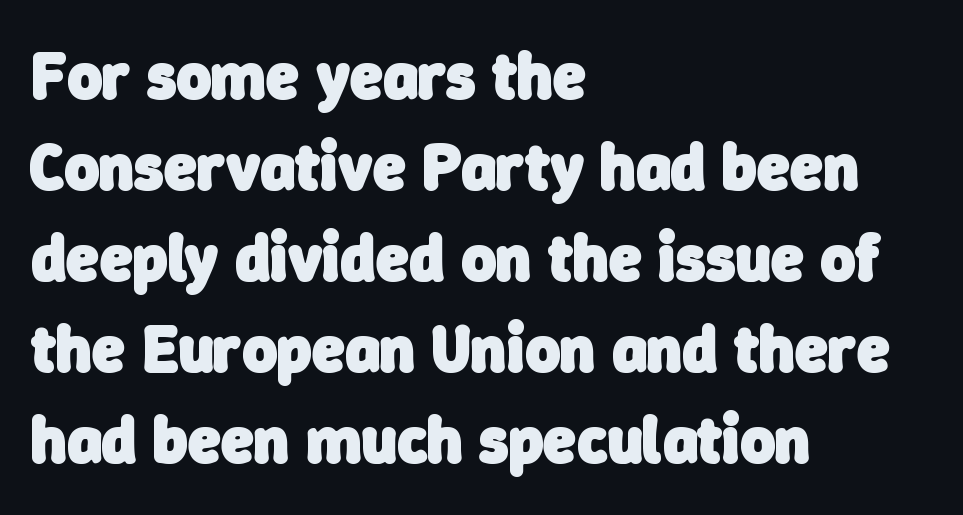
Q: Is the text bold? A: Yes.
Q: Is the typeface a serif or a sans-serif typeface? A: Sans-serif.
Q: Is the text underlined? A: No.
Q: How is the paragraph aligned? A: Left-aligned.
Q: Is the spacing between letters normal or unusually wide? A: Normal.
Q: Is the spacing between lines tight, normal or loose? A: Normal.
Q: Width (condensed, normal, or wide)? A: Normal.
Q: Stroke contrast? A: Low.
Q: x-height? A: Medium.
Q: Monospaced? A: No.
